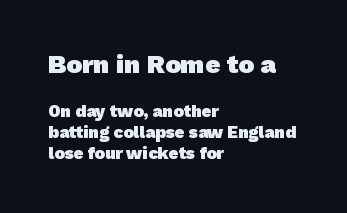
The image shows 26 px bold type; set left-aligned, line spacing 1.24x, normal letter spacing, not underlined; the first (top) block is 1.53x larger.
